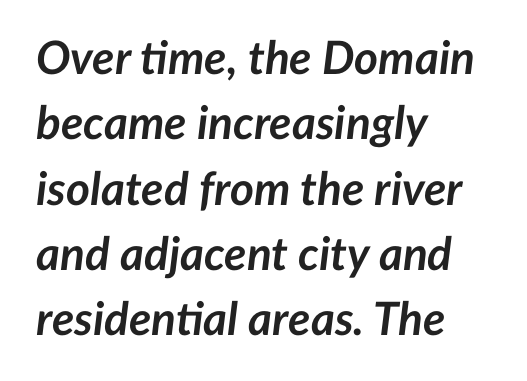
Compared with typical paragraphs, the rows here are spaced about the same. Spacing verdict: proportional, widths tailored to each character. These words are printed bold, with thick strokes throughout. Glance below the letters and you will spot only blank space. The setting favours the left margin, as ordinary paragraphs usually do. Letter spacing: default.
